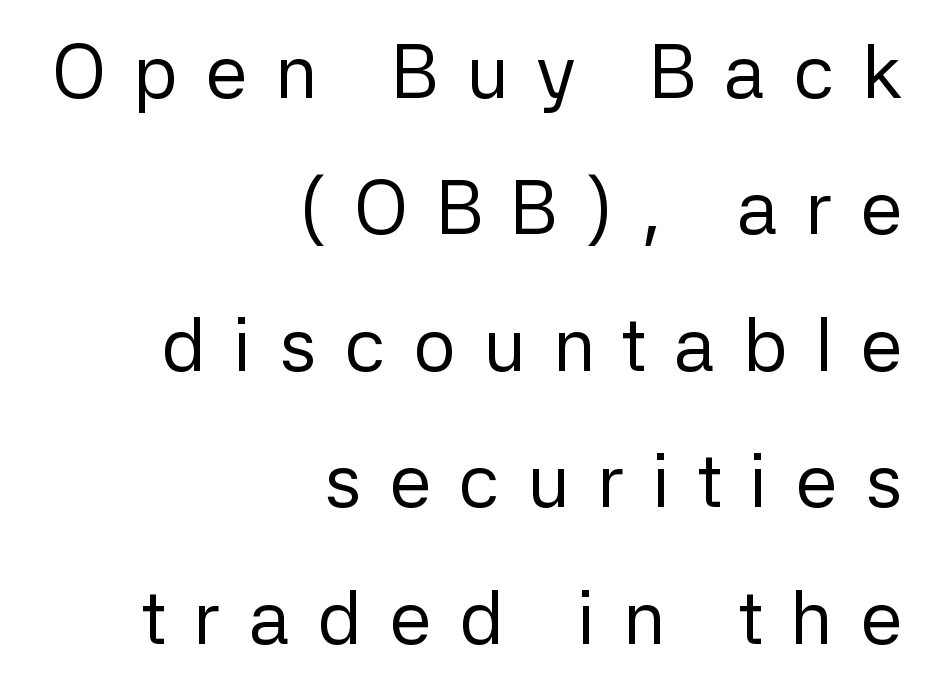
Q: Is the text bold? A: No.
Q: Is the text italic (slanted)? A: No, it is upright.
Q: Is the typeface a serif or a sans-serif typeface? A: Sans-serif.
Q: Is the text underlined? A: No.
Q: How is the paragraph aligned? A: Right-aligned.
Q: Is the spacing between letters normal or unusually wide? A: Unusually wide.
Q: Width (condensed, normal, or wide)? A: Normal.
Q: Stroke contrast? A: Low.
Q: x-height? A: Medium.
Q: Monospaced? A: No.
